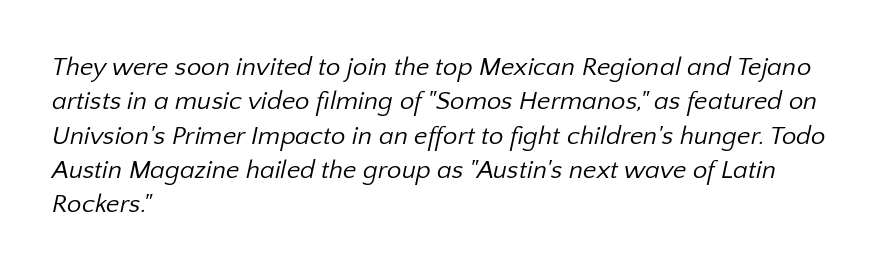
The image shows 26 px text type; set left-aligned, normal line spacing (1.32x), normal letter spacing, not underlined.
